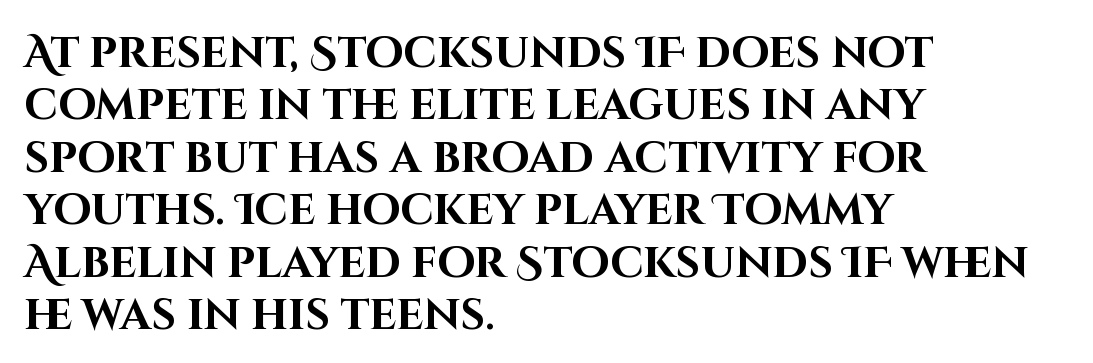
Q: Is the text bold? A: Yes.
Q: Is the text italic (slanted)? A: No, it is upright.
Q: Is the typeface a serif or a sans-serif typeface? A: Sans-serif.
Q: Is the text underlined? A: No.
Q: How is the paragraph aligned? A: Left-aligned.
Q: Is the spacing between letters normal or unusually wide? A: Normal.
Q: Width (condensed, normal, or wide)? A: Normal.
Q: Stroke contrast? A: High.
Q: x-height? A: Large.
Q: Monospaced? A: No.
